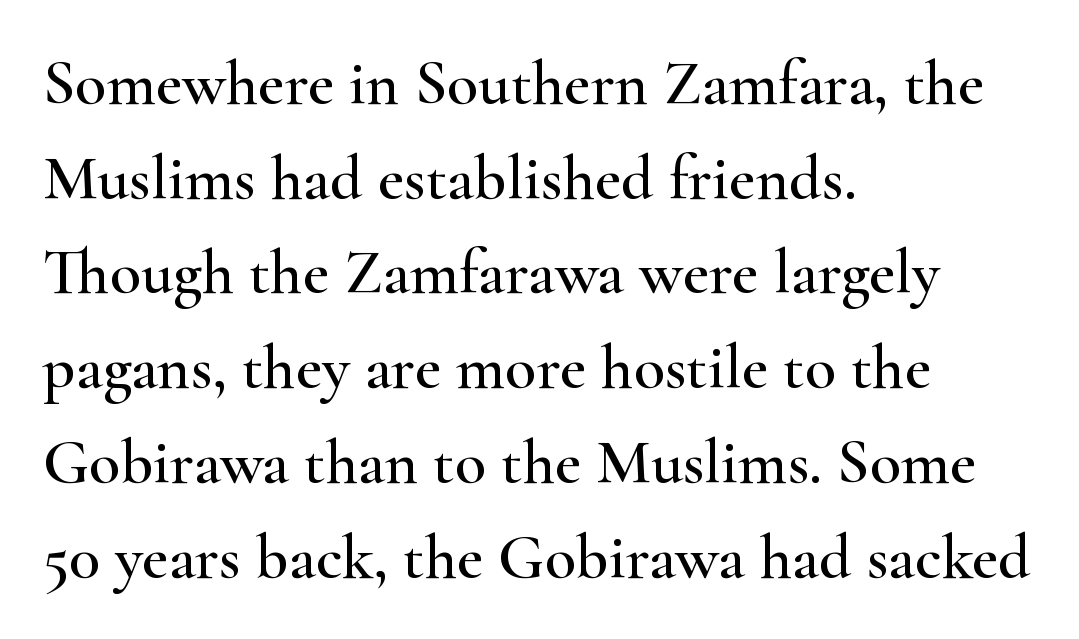
{"serif": "yes", "italic": "no", "width": "wide", "stroke_contrast": "high", "x_height": "small", "monospaced": "no", "underline": "no", "align": "left", "line_spacing": "normal", "line_spacing_ratio": 1.48, "letter_spacing": "normal", "letter_spacing_em": 0.0, "glyph_px": 64}
